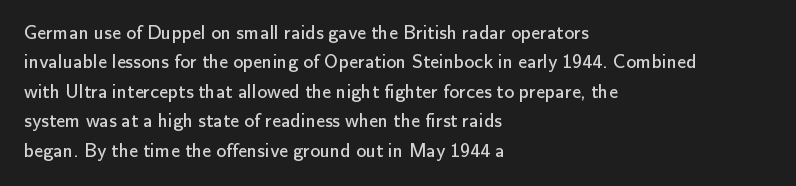
Q: Is the text bold? A: No.
Q: Is the text italic (slanted)? A: No, it is upright.
Q: Is the text underlined? A: No.
Q: How is the paragraph aligned? A: Left-aligned.
Q: Is the spacing between letters normal or unusually wide? A: Normal.
Q: Is the spacing between lines tight, normal or loose? A: Normal.
